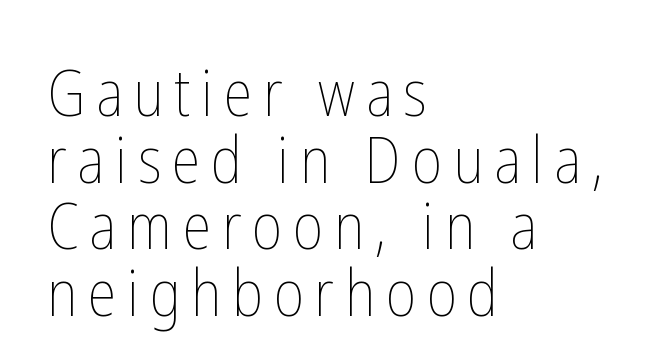
Character widths vary here, with narrow letters taking less room than wide ones. Characters remain perfectly vertical along every line. The face looks like a standard text weight, possibly lighter. Leading is clearly below the norm, producing a dense column. Any mark beneath the type? The region is blank.
